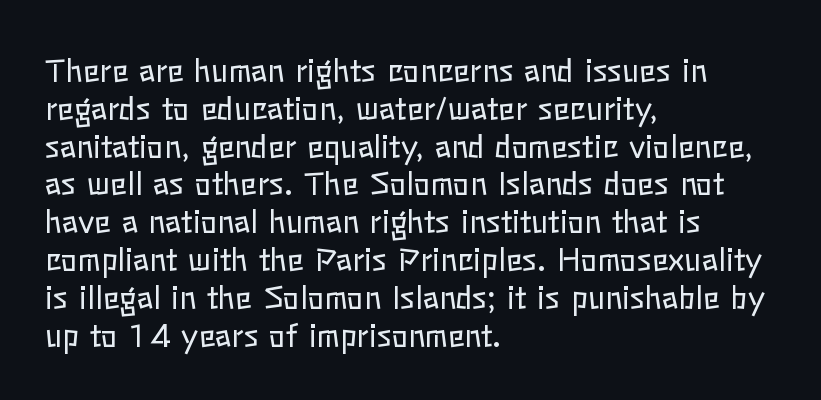
{"italic": "no", "bold": "no", "weight": "regular", "width": "normal", "stroke_contrast": "low", "x_height": "medium", "monospaced": "no", "underline": "no", "align": "left", "line_spacing_ratio": 1.22, "letter_spacing": "normal", "letter_spacing_em": 0.0, "glyph_px": 31}
